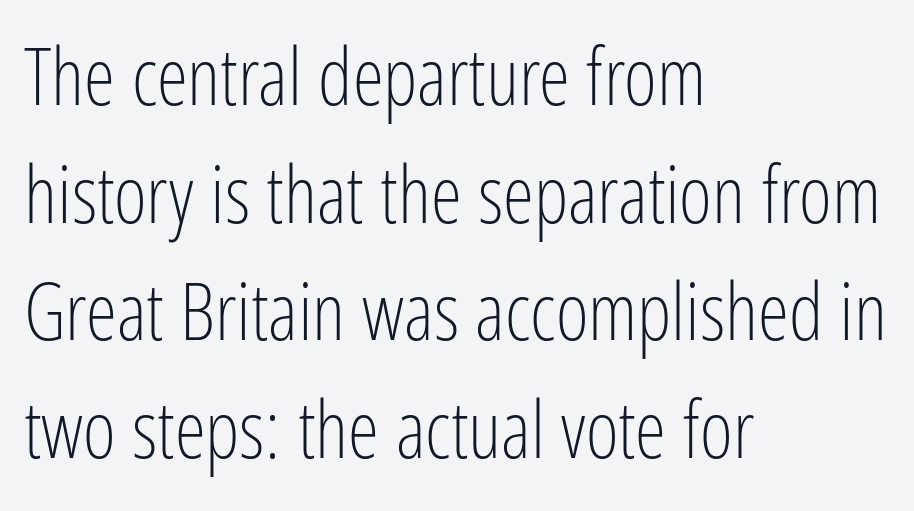
Summary of weight: not heavy and not bold. The strip under each line holds only bare page. The passage shown is typed in a proportional face where columns would drift. Does extra space separate the letters? No, they use regular spacing. This block has exactly the height ordinary leading produces.
